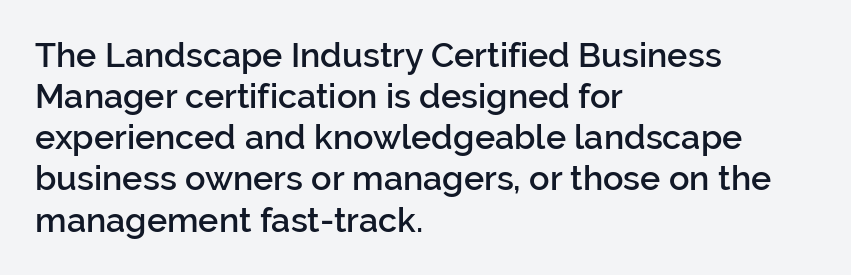
{"serif": "no", "italic": "no", "bold": "semi", "weight": "semibold", "width": "normal", "stroke_contrast": "low", "x_height": "medium", "monospaced": "no", "underline": "no", "align": "left", "line_spacing_ratio": 1.21, "letter_spacing": "normal", "letter_spacing_em": 0.0, "glyph_px": 34}
